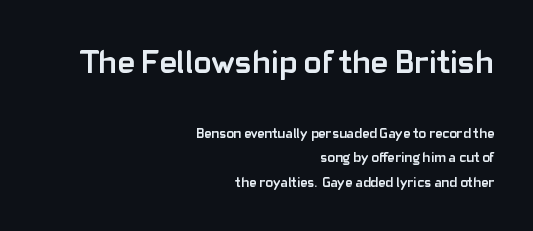
{"serif": "no", "italic": "no", "bold": "yes", "weight": "semibold", "width": "normal", "stroke_contrast": "low", "x_height": "medium", "monospaced": "no", "underline": "no", "align": "right", "line_spacing_ratio": 1.74, "letter_spacing": "normal", "letter_spacing_em": 0.0, "larger_block": "first", "size_ratio": 2.36, "glyph_px": 33}
